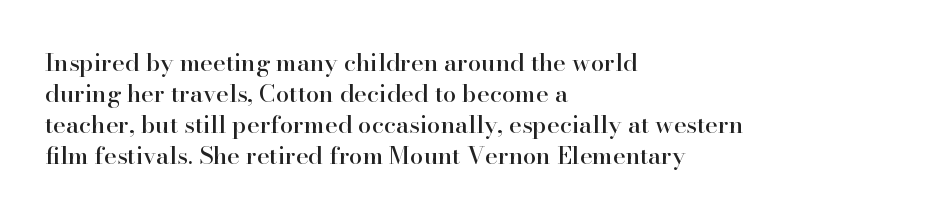
The image shows 24 px text type, upright; set left-aligned, normal line spacing (1.29x), normal letter spacing, not underlined.
